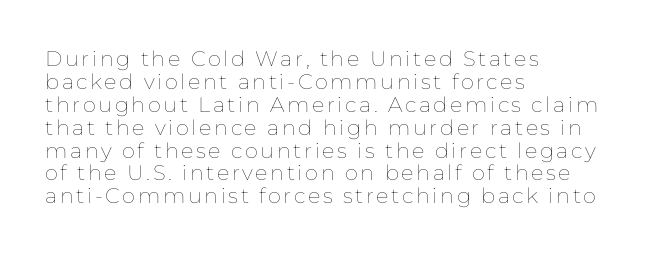
{"italic": "no", "bold": "no", "underline": "no", "align": "left", "line_spacing": "tight", "line_spacing_ratio": 1.09, "glyph_px": 21}
